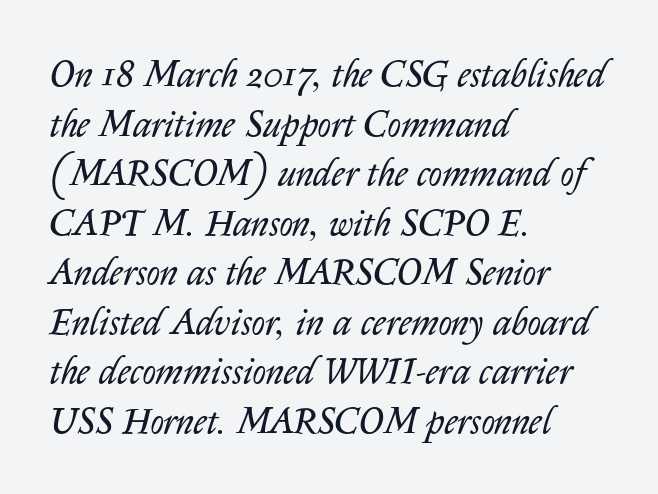
The image shows 37 px regular-weight type, italic (leaning right); set left-aligned, normal line spacing (1.34x), normal letter spacing, not underlined; low stroke contrast and a medium x-height.
